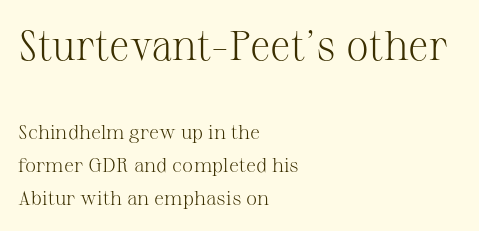
The image shows 41 px light serif type, upright; set left-aligned, normal line spacing (1.65x), normal letter spacing, not underlined; the first (top) block is 2.05x larger; medium stroke contrast and a medium x-height.
